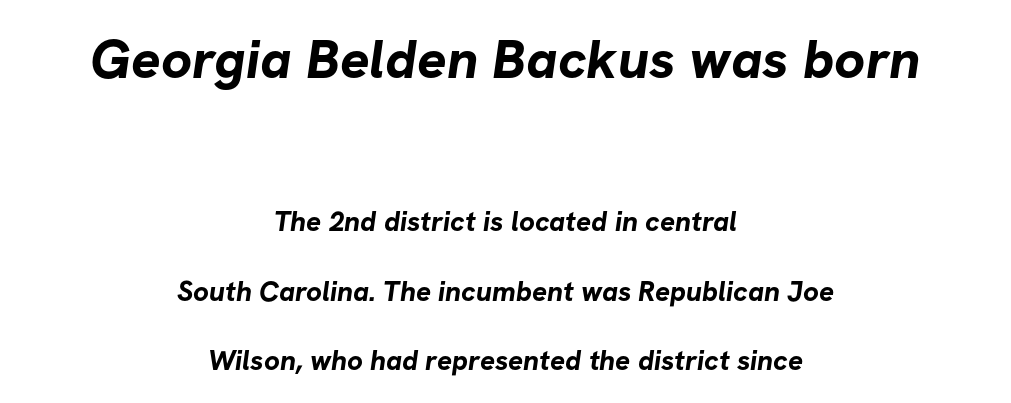
Weight check: bold — yes, fully. Larger block? The one above; the one below is distinctly smaller. Each letter's strokes conclude bluntly, with no projecting serifs. Does extra space separate the letters? No, they use regular spacing. The passage is arranged like a title page — every line centered.
